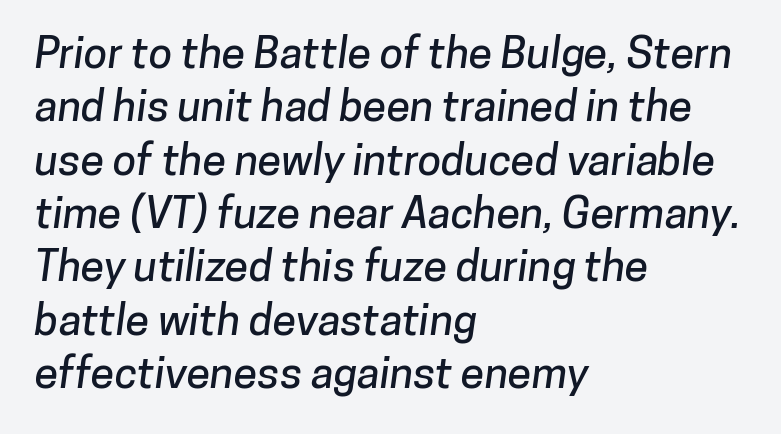
Lines of text with bare space underneath. The face used here is rendered with its standard letterfit. The letters carry no serifs — their stems end cleanly without finishing strokes. Note the varied advance widths — an 'i' is clearly narrower than an 'm'. This sample is left-justified, so line endings fall wherever the words run out.
